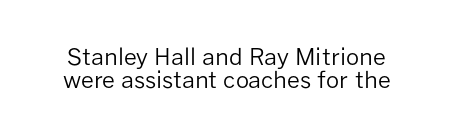
Vertical spacing — tight. Compared with typical body copy, the letter spacing here is the same. The strokes carry an ordinary text weight at most. Plain, unruled lines of type.
